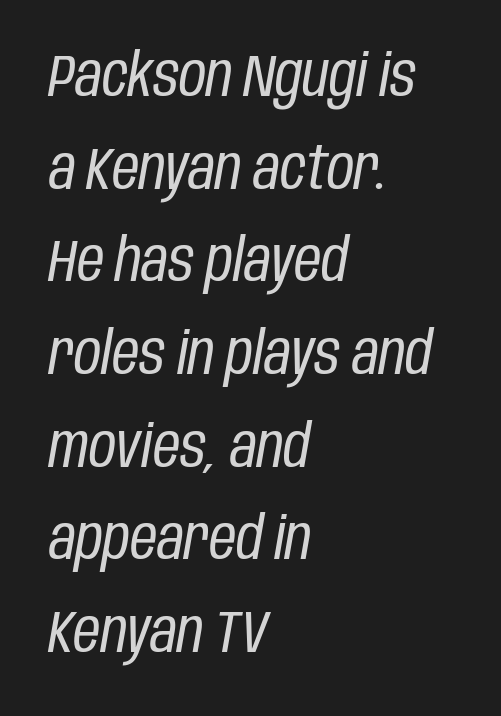
Yep, that's italic — everything's leaning. What's the leading like? Ordinary, nothing unusual. Decoration check: the copy has no underline. Words appear dense and cohesive because spacing is normal. Teacher's note: observe the even left margin — that is flush-left alignment. Stems and bowls with no extra thickness — not bold.
